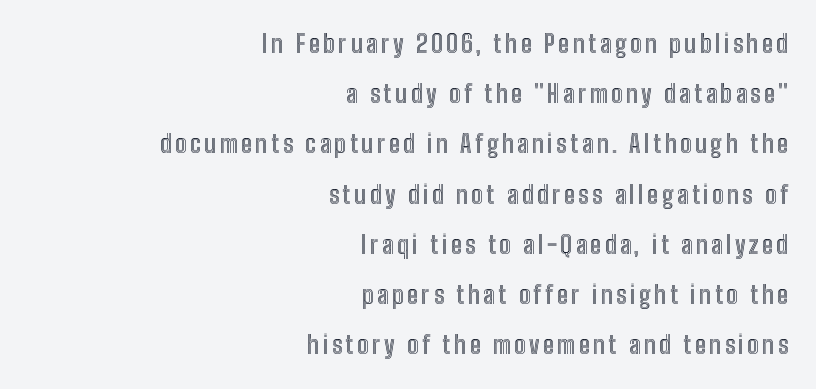
The vertical gap from one line to the next is large. Check the space under the baseline: it is left empty. The font's upright variant was chosen for this text. Horizontal alignment here is rightward, an uncommon choice for prose.
